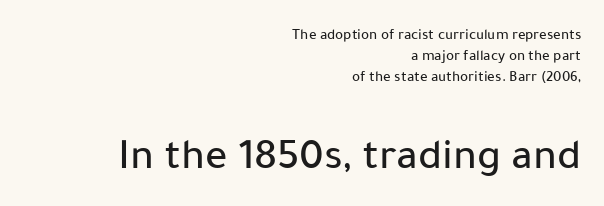
The image shows 44 px sans-serif type, upright; set right-aligned, normal line spacing (1.4x), normal letter spacing, not underlined; the second (bottom) block is 2.93x larger; low stroke contrast and a medium x-height.
